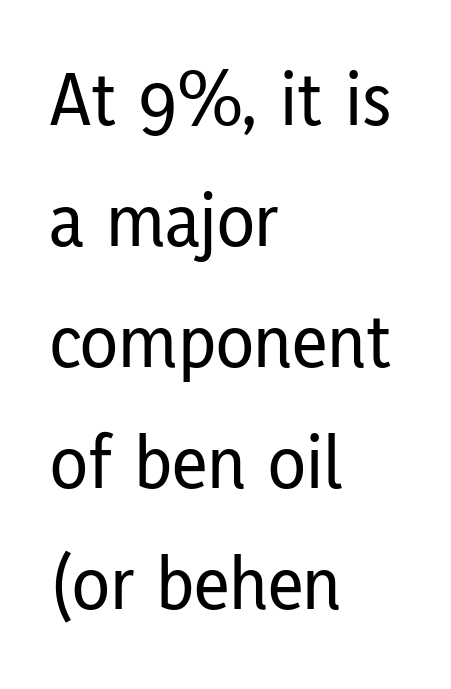
The image shows 78 px condensed sans-serif type, upright; set left-aligned, normal line spacing (1.55x), normal letter spacing, not underlined; low stroke contrast and a medium x-height.
